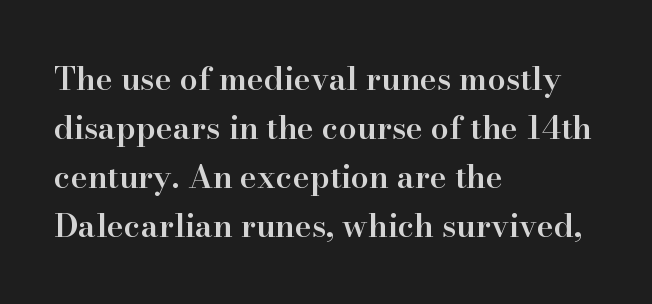
Each row of text sits above clean, open space. The space between consecutive lines is moderate. Typographic density is moderately raised because the face is semibold. Classification — serif.
